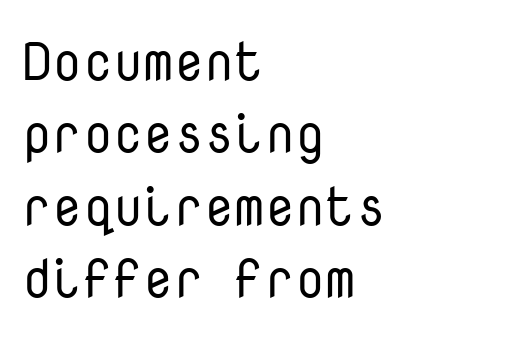
Every row of glyphs begins at an identical x-position on the left. The specimen reads as upright at a glance. This sample uses a sans-serif face. This block has exactly the height ordinary leading produces. Quick note: underline off.
